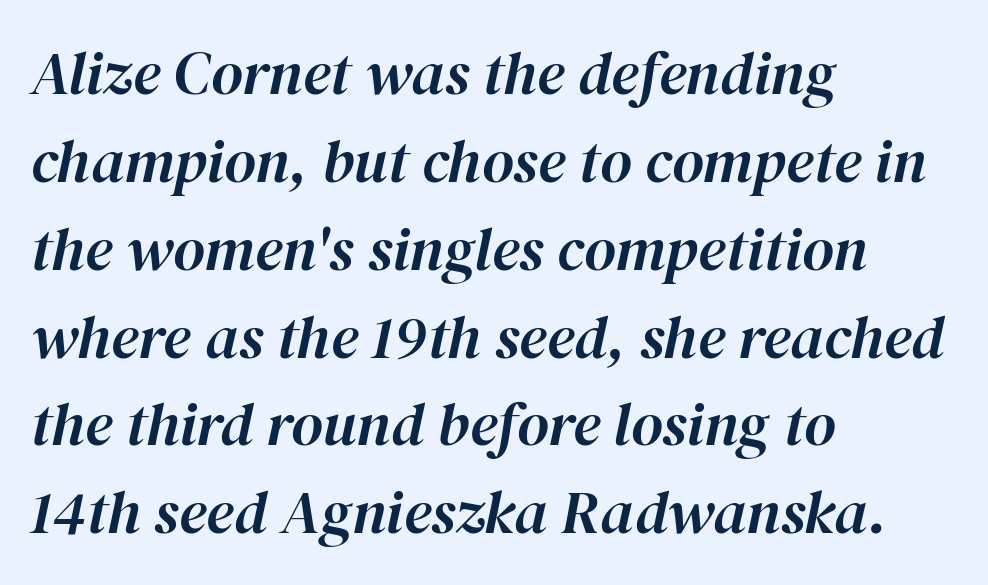
Q: Is the text italic (slanted)? A: Yes, it leans right by about 12 degrees.
Q: Is the text underlined? A: No.
Q: How is the paragraph aligned? A: Left-aligned.
Q: Is the spacing between letters normal or unusually wide? A: Normal.
Q: Is the spacing between lines tight, normal or loose? A: Normal.
Q: Width (condensed, normal, or wide)? A: Normal.
Q: Stroke contrast? A: High.
Q: x-height? A: Medium.
Q: Monospaced? A: No.
